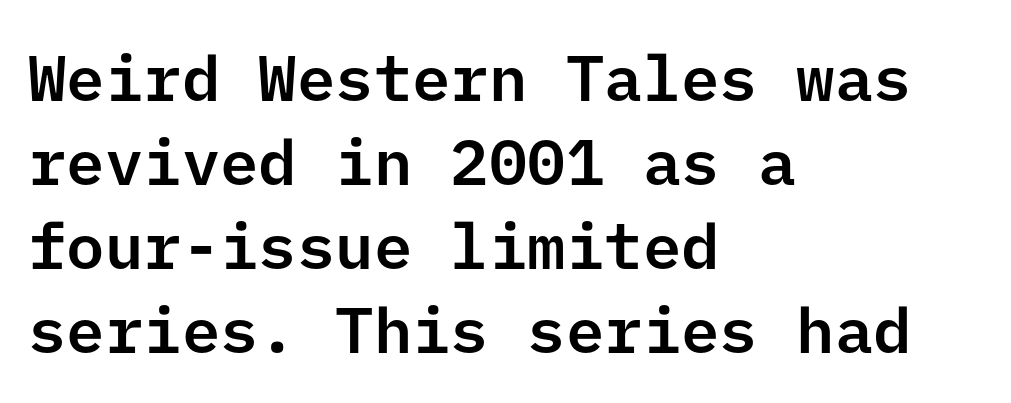
In terms of leading, this rendering sits right in the middle. Italic? Not at all — the glyphs are vertical. Where is the straight margin? On the left. Glyph-to-glyph distance matches everyday printed text. The letters carry no serifs — their stems end cleanly without finishing strokes.
